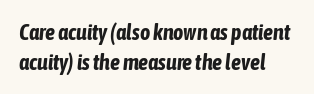
Which margin do the lines hug? The left one — the right edge is uneven. Typographic density is high because the face is bold. Regular leading. Is the type slanted? Yes — the strokes lean at a clear angle. Compared with typical body copy, the letter spacing here is the same. The glyphs are unaccompanied by any horizontal stroke below them.
